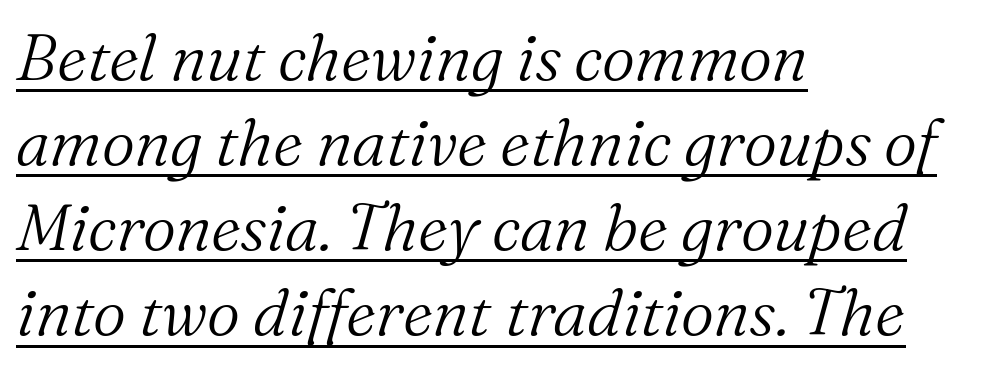
{"serif": "yes", "italic": "yes", "lean": "right", "slant_degrees": 16, "bold": "no", "weight": "light", "width": "normal", "stroke_contrast": "medium", "x_height": "medium", "monospaced": "no", "underline": "yes", "align": "left", "line_spacing": "normal", "line_spacing_ratio": 1.31, "letter_spacing": "normal", "letter_spacing_em": 0.0, "glyph_px": 65}
